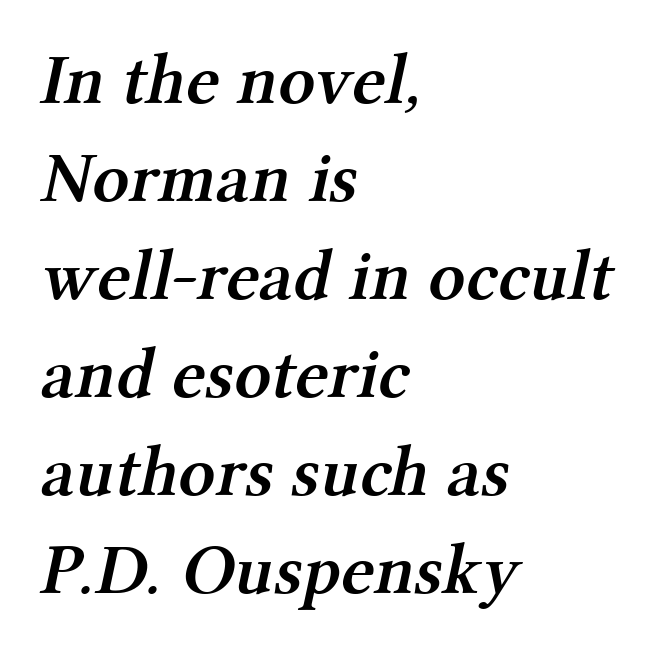
{"serif": "yes", "bold": "semi", "weight": "semibold", "width": "normal", "stroke_contrast": "medium", "x_height": "medium", "monospaced": "no", "underline": "no", "align": "left", "line_spacing": "normal", "line_spacing_ratio": 1.36, "letter_spacing": "normal", "letter_spacing_em": 0.0, "glyph_px": 72}
